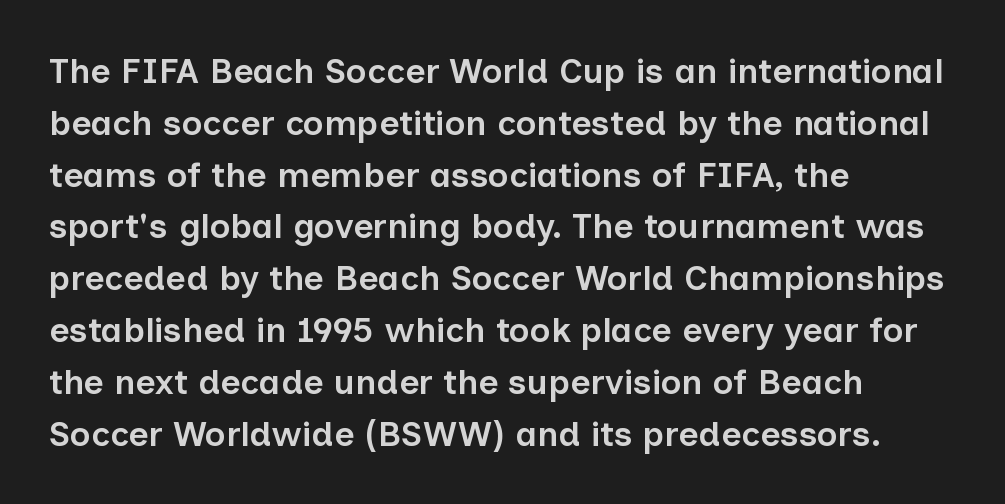
The image shows 35 px semibold sans-serif type, upright; set left-aligned, normal line spacing (1.48x), normal letter spacing, not underlined; low stroke contrast and a medium x-height.
